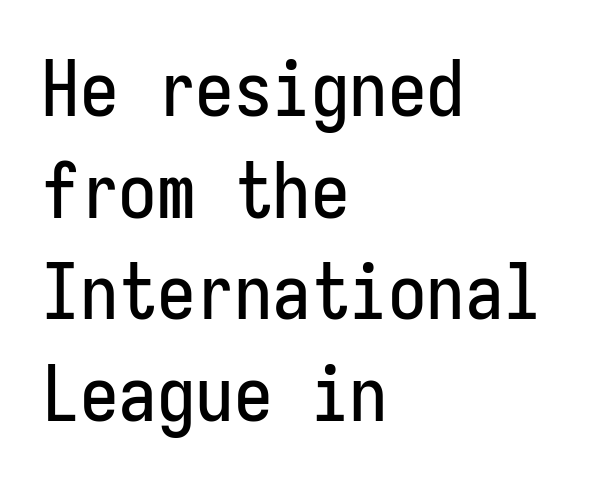
{"serif": "no", "italic": "no", "width": "condensed", "stroke_contrast": "low", "x_height": "medium", "monospaced": "yes", "underline": "no", "align": "left", "line_spacing": "normal", "line_spacing_ratio": 1.32, "letter_spacing": "normal", "letter_spacing_em": 0.0, "glyph_px": 77}
